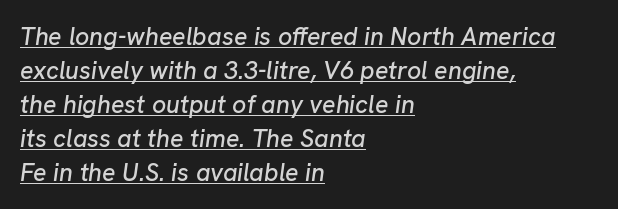
Q: Is the text italic (slanted)? A: Yes, it leans right by about 8 degrees.
Q: Is the text underlined? A: Yes.
Q: How is the paragraph aligned? A: Left-aligned.
Q: Is the spacing between letters normal or unusually wide? A: Normal.
Q: Is the spacing between lines tight, normal or loose? A: Normal.
